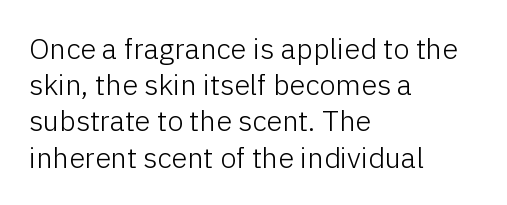
Q: Is the text bold? A: No.
Q: Is the text italic (slanted)? A: No, it is upright.
Q: Is the typeface a serif or a sans-serif typeface? A: Sans-serif.
Q: Is the text underlined? A: No.
Q: How is the paragraph aligned? A: Left-aligned.
Q: Is the spacing between letters normal or unusually wide? A: Normal.
Q: Is the spacing between lines tight, normal or loose? A: Normal.
Q: Width (condensed, normal, or wide)? A: Normal.
Q: Stroke contrast? A: Low.
Q: x-height? A: Medium.
Q: Monospaced? A: No.
